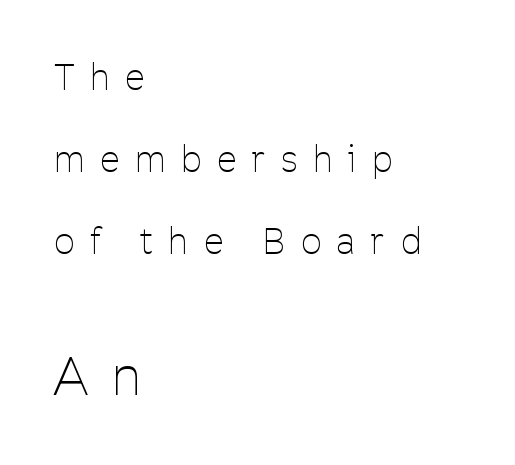
Q: Is the text bold? A: No.
Q: Is the text italic (slanted)? A: No, it is upright.
Q: Is the typeface a serif or a sans-serif typeface? A: Sans-serif.
Q: Is the text underlined? A: No.
Q: How is the paragraph aligned? A: Left-aligned.
Q: Is the spacing between letters normal or unusually wide? A: Unusually wide.
Q: Is the spacing between lines tight, normal or loose? A: Loose.
Q: Which block of text is set in a larger size, the first (top) or the second (bottom)? A: The second (bottom) one.
Q: Width (condensed, normal, or wide)? A: Condensed.
Q: Stroke contrast? A: Low.
Q: x-height? A: Medium.
Q: Monospaced? A: No.
